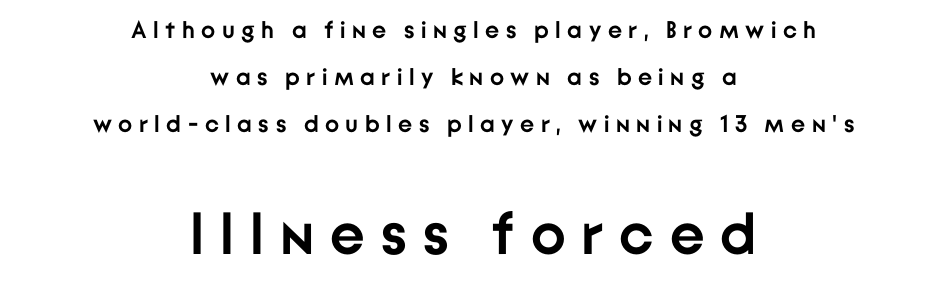
Q: Is the text bold? A: Yes.
Q: Is the text italic (slanted)? A: No, it is upright.
Q: Is the typeface a serif or a sans-serif typeface? A: Sans-serif.
Q: Is the text underlined? A: No.
Q: How is the paragraph aligned? A: Centered.
Q: Is the spacing between letters normal or unusually wide? A: Unusually wide.
Q: Is the spacing between lines tight, normal or loose? A: Loose.
Q: Which block of text is set in a larger size, the first (top) or the second (bottom)? A: The second (bottom) one.
Q: Width (condensed, normal, or wide)? A: Normal.
Q: Stroke contrast? A: Low.
Q: x-height? A: Medium.
Q: Monospaced? A: No.
